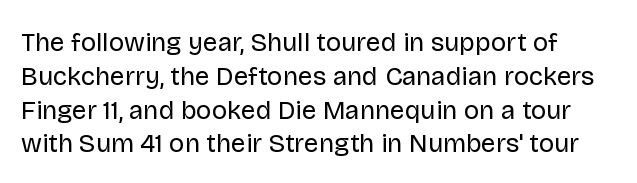
Q: Is the text bold? A: No.
Q: Is the text italic (slanted)? A: No, it is upright.
Q: Is the text underlined? A: No.
Q: Is the spacing between letters normal or unusually wide? A: Normal.
Q: Is the spacing between lines tight, normal or loose? A: Normal.
